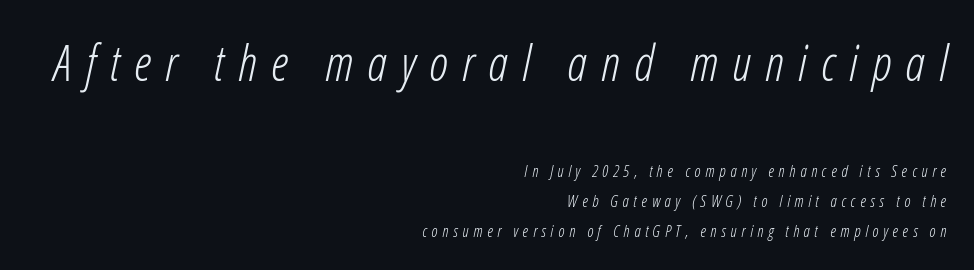
{"italic": "yes", "lean": "right", "slant_degrees": 12, "bold": "no", "weight": "light", "width": "condensed", "stroke_contrast": "low", "x_height": "medium", "monospaced": "no", "underline": "no", "align": "right", "line_spacing_ratio": 1.87, "letter_spacing": "wide", "letter_spacing_em": 0.29, "larger_block": "first", "size_ratio": 3.06, "glyph_px": 49}
